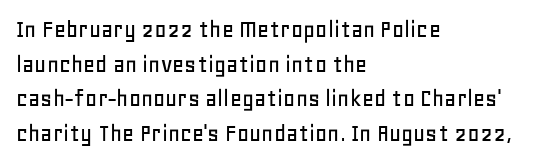
{"italic": "no", "underline": "no", "align": "left", "line_spacing": "normal", "line_spacing_ratio": 1.33, "letter_spacing": "normal", "letter_spacing_em": 0.0, "glyph_px": 26}
